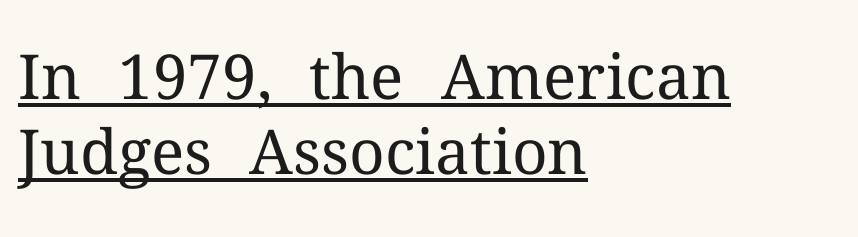
{"serif": "yes", "italic": "no", "bold": "no", "weight": "regular", "width": "normal", "stroke_contrast": "medium", "x_height": "medium", "monospaced": "no", "underline": "yes", "align": "left", "line_spacing_ratio": 1.21, "letter_spacing": "normal", "letter_spacing_em": 0.0, "glyph_px": 62}
